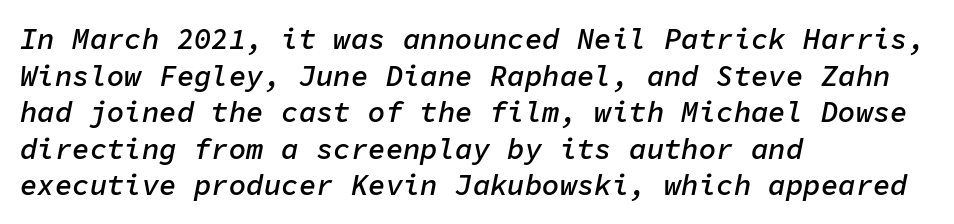
Q: Is the text bold? A: Semi-bold.
Q: Is the text italic (slanted)? A: Yes, it leans right by about 11 degrees.
Q: Is the text underlined? A: No.
Q: How is the paragraph aligned? A: Left-aligned.
Q: Is the spacing between letters normal or unusually wide? A: Normal.
Q: Is the spacing between lines tight, normal or loose? A: Normal.
Q: Width (condensed, normal, or wide)? A: Normal.
Q: Stroke contrast? A: Low.
Q: x-height? A: Medium.
Q: Monospaced? A: Yes.
